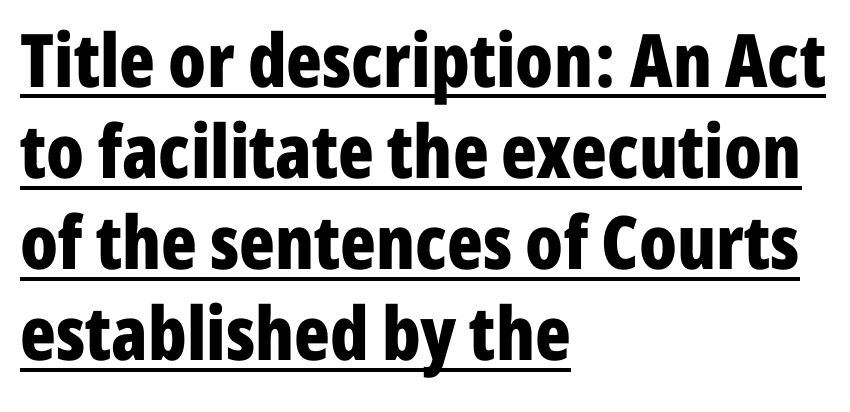
The image shows 74 px bold, condensed sans-serif type, upright; set left-aligned, line spacing 1.23x, normal letter spacing, underlined; low stroke contrast and a medium x-height.
